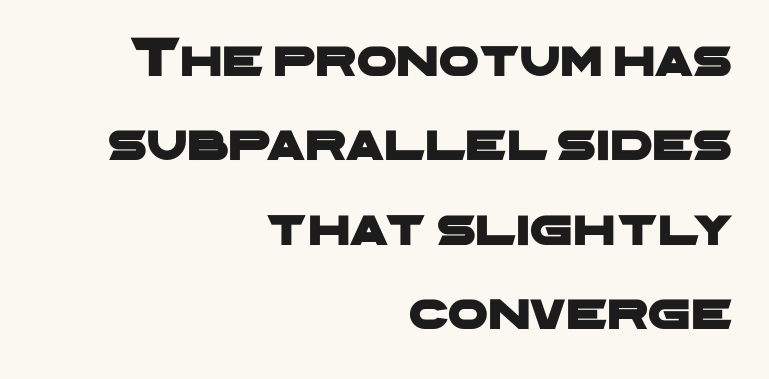
{"serif": "no", "width": "wide", "stroke_contrast": "low", "x_height": "medium", "monospaced": "no", "underline": "no", "align": "right", "line_spacing": "normal", "line_spacing_ratio": 1.48, "letter_spacing": "normal", "letter_spacing_em": 0.0, "glyph_px": 57}
